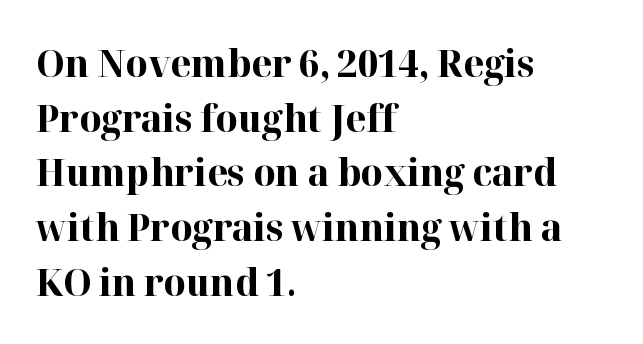
Q: Is the text bold? A: Yes.
Q: Is the text italic (slanted)? A: No, it is upright.
Q: Is the typeface a serif or a sans-serif typeface? A: Serif.
Q: Is the text underlined? A: No.
Q: How is the paragraph aligned? A: Left-aligned.
Q: Is the spacing between letters normal or unusually wide? A: Normal.
Q: Is the spacing between lines tight, normal or loose? A: Normal.
Q: Width (condensed, normal, or wide)? A: Normal.
Q: Stroke contrast? A: High.
Q: x-height? A: Medium.
Q: Monospaced? A: No.
